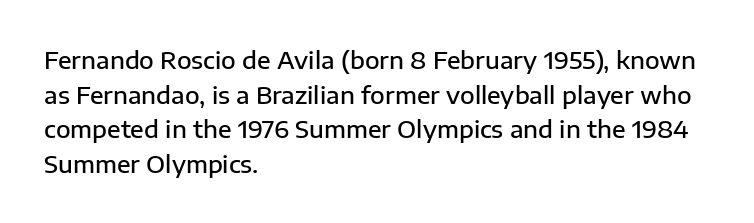
Inter-character spacing is left at the font's built-in metrics. Is there any slant? The stems are plumb. Reading down the block, your eye returns to a fixed left position each line. A semibold gives these letters moderate extra thickness, short of bold.
